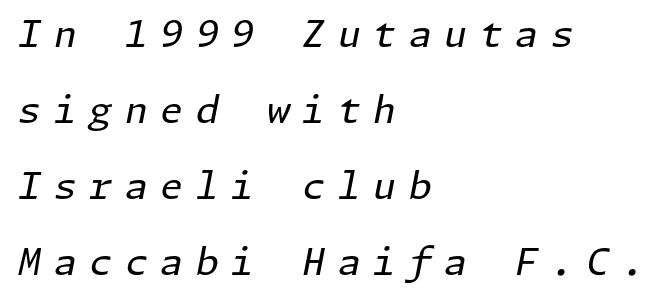
{"italic": "yes", "lean": "right", "slant_degrees": 11, "bold": "no", "weight": "regular", "width": "normal", "stroke_contrast": "low", "x_height": "medium", "underline": "no", "align": "left", "line_spacing": "loose", "line_spacing_ratio": 2.05, "letter_spacing": "wide", "letter_spacing_em": 0.34, "glyph_px": 37}
